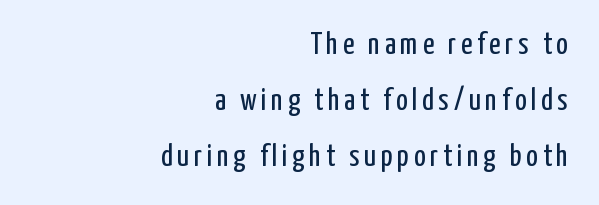
Stroke mass is kept to a normal reading level or below. Unmarked baselines from the first word to the last. The paragraph shown leans on its right margin. Look at the bottom of the vertical strokes: they stop flat, with no serifs.
